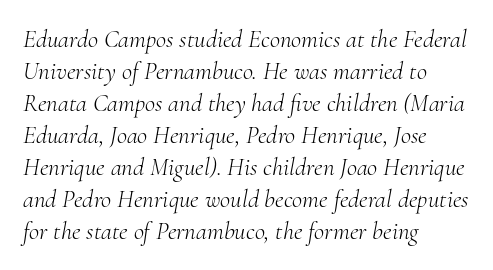
Q: Is the text bold? A: No.
Q: Is the text italic (slanted)? A: Yes, it leans right by about 10 degrees.
Q: Is the text underlined? A: No.
Q: How is the paragraph aligned? A: Left-aligned.
Q: Is the spacing between letters normal or unusually wide? A: Normal.
Q: Is the spacing between lines tight, normal or loose? A: Normal.
